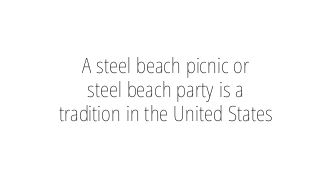
The typography opts for an upright posture over an oblique one. Does the copy run flush right? No — it is centered line by line. The space directly below the letters is spotless. The space between consecutive lines is stingy. A light-to-regular cut is what we see here. Honestly, the letter spacing is just normal — you wouldn't notice it.
